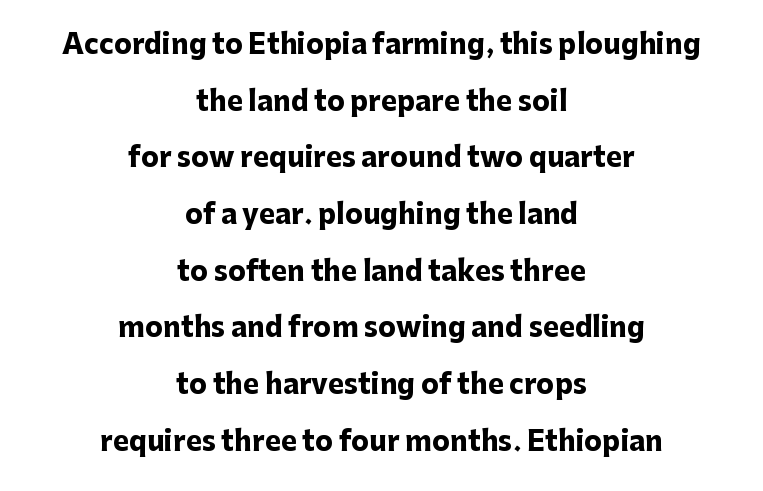
{"italic": "no", "bold": "yes", "underline": "no", "align": "center", "line_spacing": "loose", "line_spacing_ratio": 2.1, "letter_spacing": "normal", "letter_spacing_em": 0.0, "glyph_px": 27}
